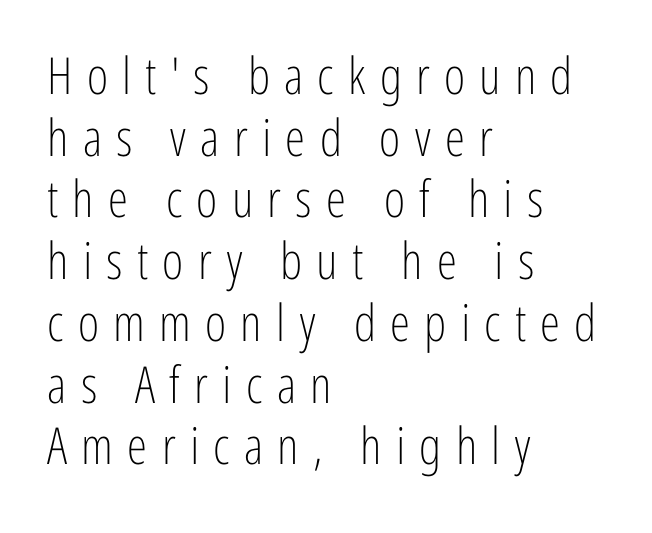
The image shows 51 px light, condensed sans-serif type, upright; set left-aligned, line spacing 1.21x, unusually wide letter spacing (+0.28 em), not underlined; low stroke contrast and a medium x-height.
